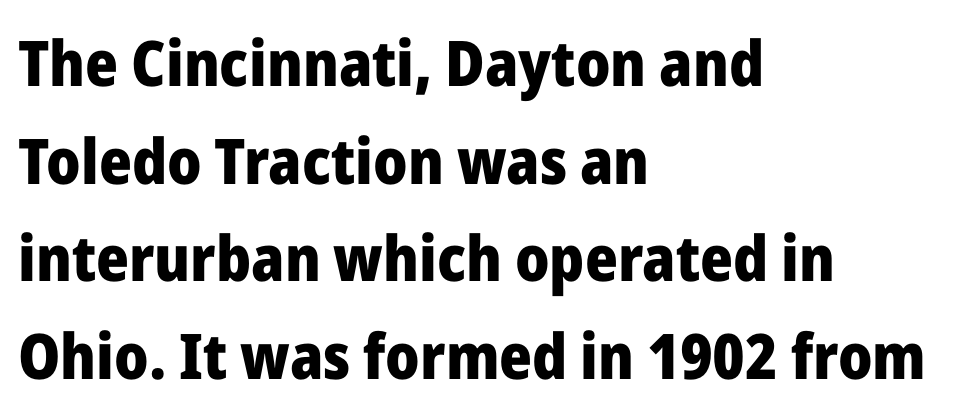
{"serif": "no", "italic": "no", "bold": "yes", "weight": "heavy", "width": "normal", "stroke_contrast": "low", "x_height": "medium", "monospaced": "no", "underline": "no", "align": "left", "line_spacing": "normal", "line_spacing_ratio": 1.55, "letter_spacing": "normal", "letter_spacing_em": 0.0, "glyph_px": 63}
